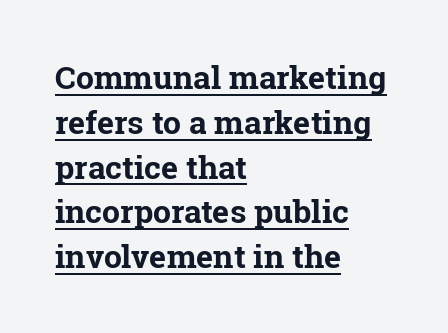
Q: Is the text bold? A: Yes.
Q: Is the text italic (slanted)? A: No, it is upright.
Q: Is the typeface a serif or a sans-serif typeface? A: Serif.
Q: Is the text underlined? A: Yes.
Q: How is the paragraph aligned? A: Left-aligned.
Q: Is the spacing between letters normal or unusually wide? A: Normal.
Q: Is the spacing between lines tight, normal or loose? A: Normal.
Q: Width (condensed, normal, or wide)? A: Normal.
Q: Stroke contrast? A: Low.
Q: x-height? A: Medium.
Q: Monospaced? A: No.
